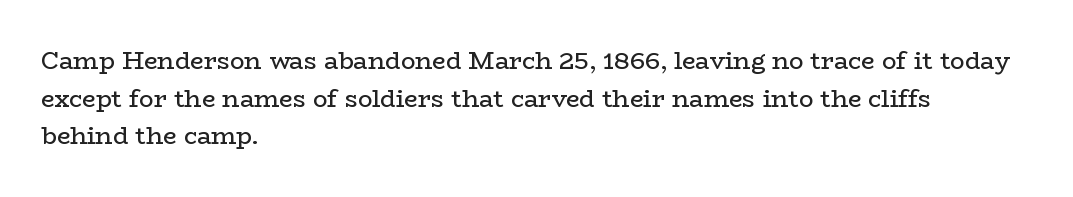
The setting favours the left margin, as ordinary paragraphs usually do. The face looks like a standard text weight, possibly lighter. Each row of text sits above clean, open space. Posture: straight, roman, zero tilt.
